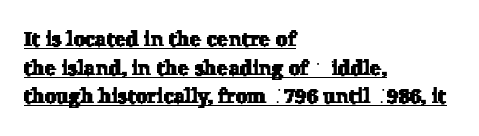
The image shows 21 px text type; set left-aligned, normal line spacing (1.36x), normal letter spacing, underlined.
